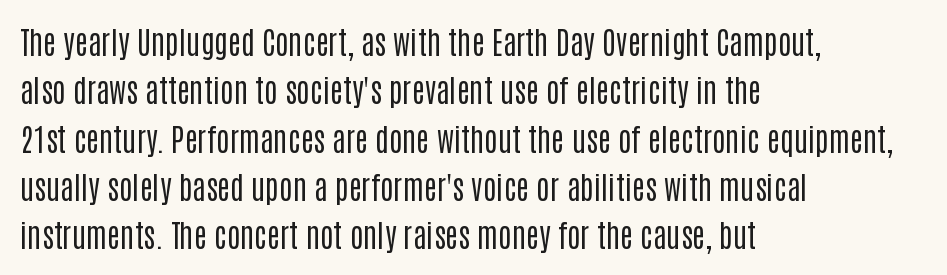
The specimen reads as upright at a glance. Looks like regular typesetting: each glyph gets only the width it needs. Line spacing here is normal. The passage shown is typeset with a sans-serif family. Is the block centered? No — it sits flush against the left margin.
